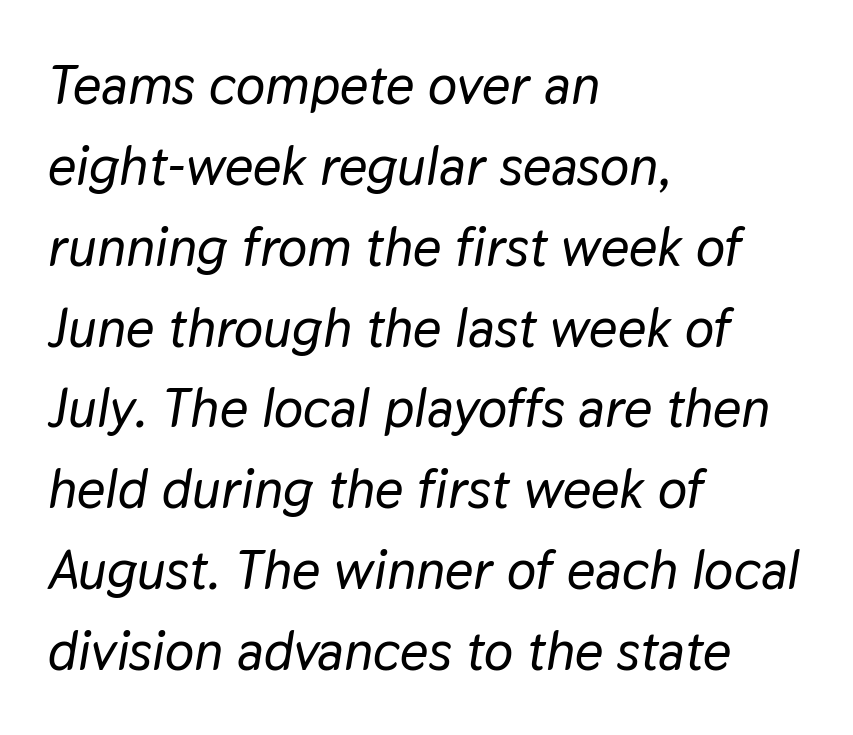
Q: Is the text italic (slanted)? A: Yes, it leans right by about 9 degrees.
Q: Is the text underlined? A: No.
Q: How is the paragraph aligned? A: Left-aligned.
Q: Is the spacing between letters normal or unusually wide? A: Normal.
Q: Is the spacing between lines tight, normal or loose? A: Normal.
Q: Width (condensed, normal, or wide)? A: Normal.
Q: Stroke contrast? A: Low.
Q: x-height? A: Medium.
Q: Monospaced? A: No.
